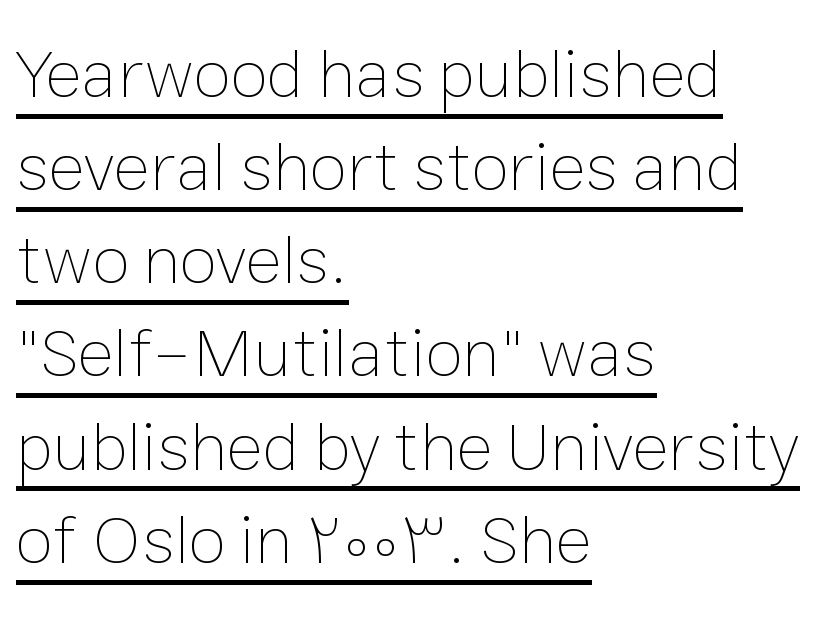
{"italic": "no", "bold": "no", "weight": "thin", "width": "normal", "stroke_contrast": "low", "x_height": "medium", "monospaced": "no", "underline": "yes", "align": "left", "line_spacing": "normal", "line_spacing_ratio": 1.35, "letter_spacing": "normal", "letter_spacing_em": 0.0, "glyph_px": 69}
